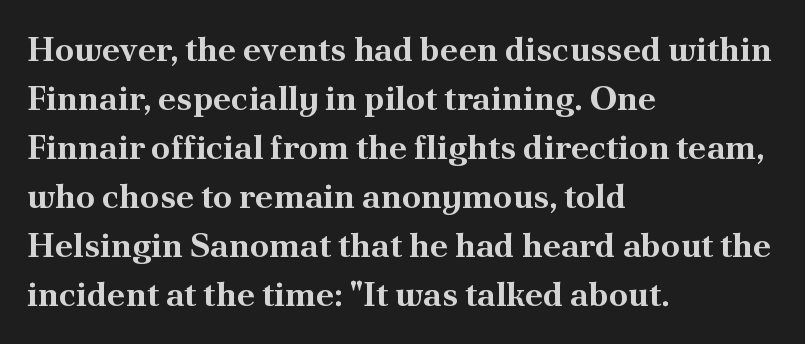
{"serif": "yes", "italic": "no", "bold": "yes", "weight": "bold", "width": "normal", "stroke_contrast": "medium", "x_height": "small", "monospaced": "no", "underline": "no", "align": "left", "line_spacing": "normal", "line_spacing_ratio": 1.44, "letter_spacing": "normal", "letter_spacing_em": 0.0, "glyph_px": 34}
